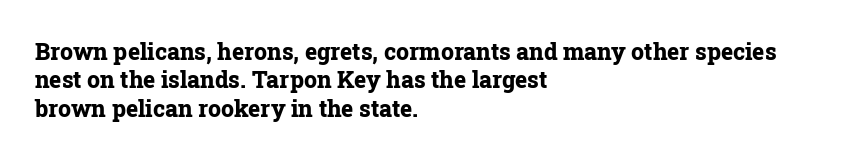
The image shows 23 px bold type, upright; set left-aligned, line spacing 1.23x, normal letter spacing, not underlined.
